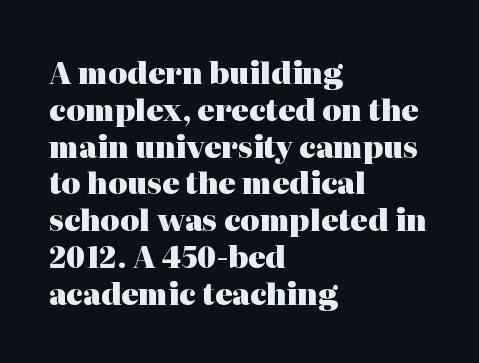
The letters carry serifs — small finishing strokes at the ends of their stems. Leading: standard. Weight: bold. Each line starts at the same left margin while the right side varies. The area under the type is left untouched. The face used here is proportionally spaced, like ordinary book or web type.
